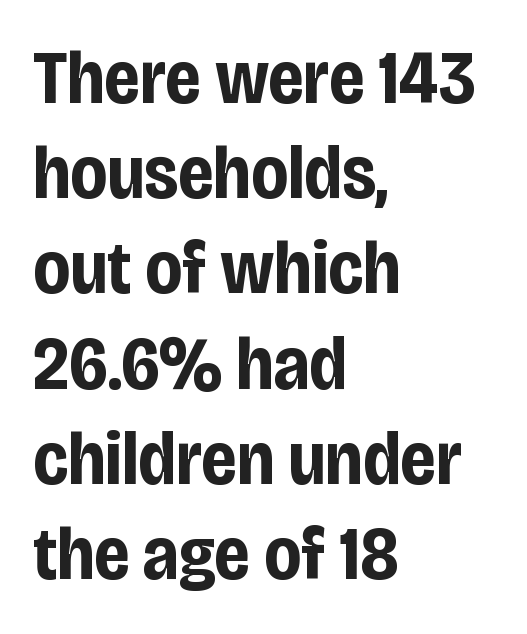
{"serif": "no", "italic": "no", "bold": "yes", "weight": "bold", "width": "condensed", "stroke_contrast": "low", "x_height": "large", "monospaced": "no", "underline": "no", "align": "left", "line_spacing": "normal", "line_spacing_ratio": 1.27, "letter_spacing": "normal", "letter_spacing_em": 0.0, "glyph_px": 75}
